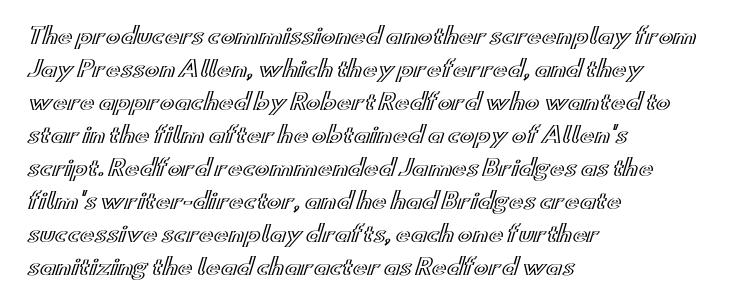
The image shows 22 px text type; set left-aligned, normal line spacing (1.5x), normal letter spacing, not underlined.
